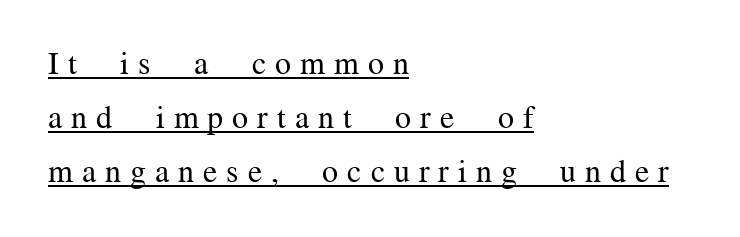
{"serif": "yes", "italic": "no", "bold": "no", "weight": "regular", "width": "normal", "stroke_contrast": "medium", "x_height": "medium", "monospaced": "no", "underline": "yes", "align": "left", "line_spacing": "normal", "line_spacing_ratio": 1.68, "letter_spacing": "wide", "letter_spacing_em": 0.28, "glyph_px": 32}
